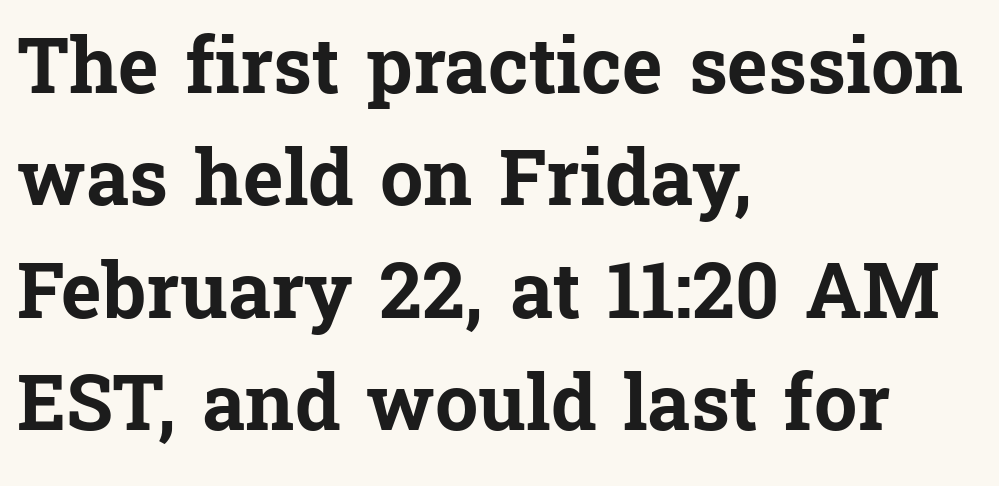
Q: Is the text bold? A: Yes.
Q: Is the text italic (slanted)? A: No, it is upright.
Q: Is the typeface a serif or a sans-serif typeface? A: Serif.
Q: Is the text underlined? A: No.
Q: How is the paragraph aligned? A: Left-aligned.
Q: Is the spacing between letters normal or unusually wide? A: Normal.
Q: Is the spacing between lines tight, normal or loose? A: Normal.
Q: Width (condensed, normal, or wide)? A: Normal.
Q: Stroke contrast? A: Low.
Q: x-height? A: Medium.
Q: Monospaced? A: No.
